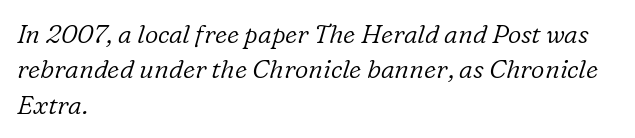
The image shows 26 px text type, italic (leaning right); set left-aligned, normal line spacing (1.36x), normal letter spacing, not underlined.
